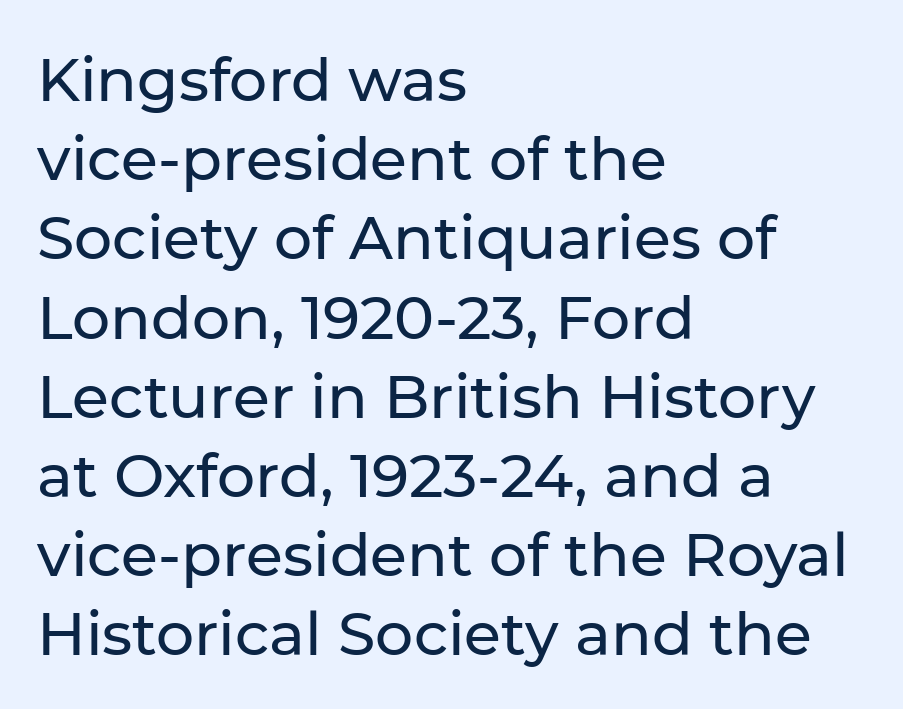
Q: Is the text italic (slanted)? A: No, it is upright.
Q: Is the typeface a serif or a sans-serif typeface? A: Sans-serif.
Q: Is the text underlined? A: No.
Q: How is the paragraph aligned? A: Left-aligned.
Q: Is the spacing between letters normal or unusually wide? A: Normal.
Q: Is the spacing between lines tight, normal or loose? A: Normal.
Q: Width (condensed, normal, or wide)? A: Normal.
Q: Stroke contrast? A: Low.
Q: x-height? A: Medium.
Q: Monospaced? A: No.
